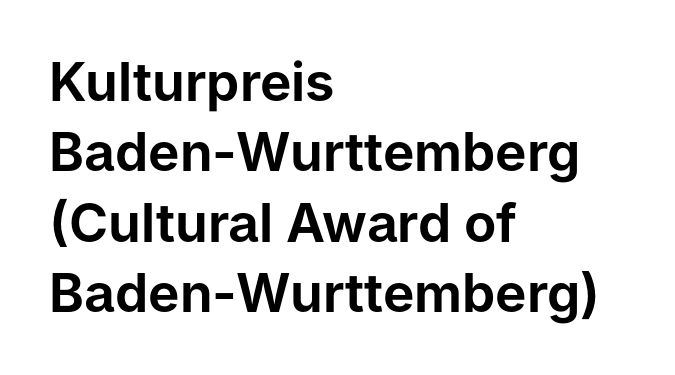
{"serif": "no", "italic": "no", "width": "normal", "stroke_contrast": "low", "x_height": "medium", "monospaced": "no", "underline": "no", "align": "left", "line_spacing": "normal", "line_spacing_ratio": 1.33, "letter_spacing": "normal", "letter_spacing_em": 0.0, "glyph_px": 53}
